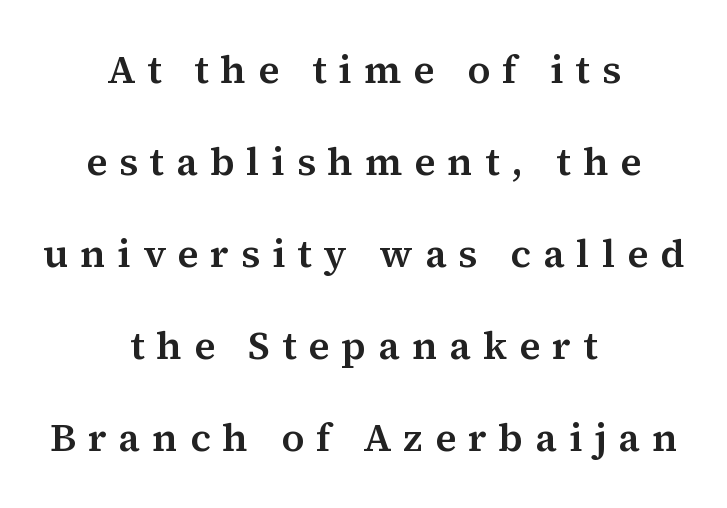
{"serif": "yes", "italic": "no", "width": "normal", "stroke_contrast": "medium", "x_height": "medium", "monospaced": "no", "underline": "no", "align": "center", "line_spacing": "loose", "line_spacing_ratio": 2.36, "letter_spacing": "wide", "letter_spacing_em": 0.31, "glyph_px": 39}
